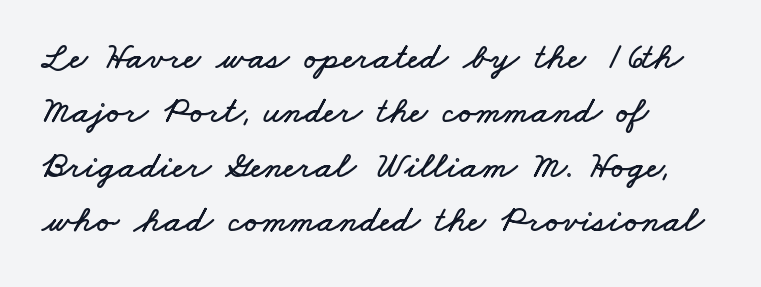
{"width": "wide", "stroke_contrast": "low", "x_height": "small", "monospaced": "no", "underline": "no", "align": "left", "line_spacing": "normal", "line_spacing_ratio": 1.43, "letter_spacing": "normal", "letter_spacing_em": 0.0, "glyph_px": 38}
